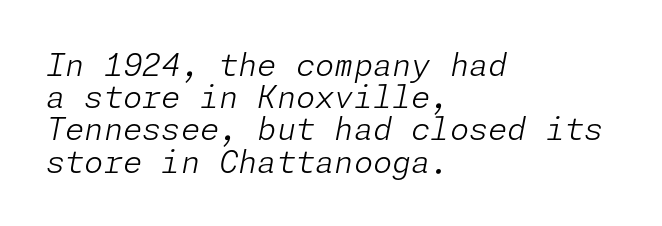
Alignment: flush left. The weight tops out at a normal text grade. The specimen omits any rule beneath the text block's lines. Interline gaps are noticeably narrow in this sample.
